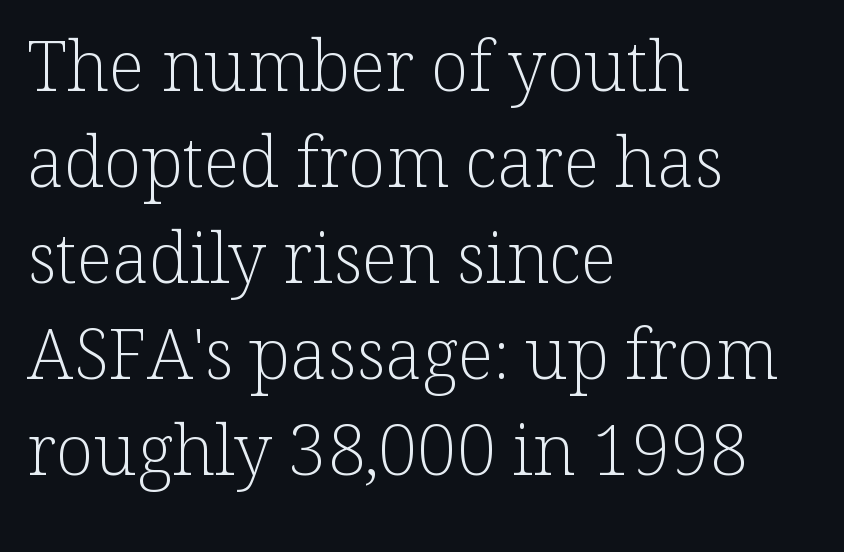
The image shows 70 px light serif type, upright; set left-aligned, normal line spacing (1.37x), normal letter spacing, not underlined; low stroke contrast and a medium x-height.
